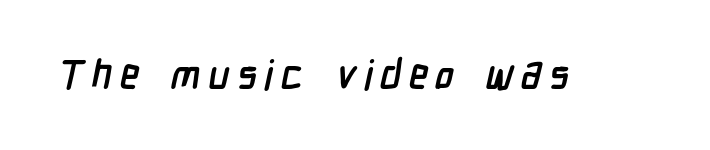
The image shows 40 px semibold, condensed sans-serif type; set not underlined; low stroke contrast and a medium x-height.
